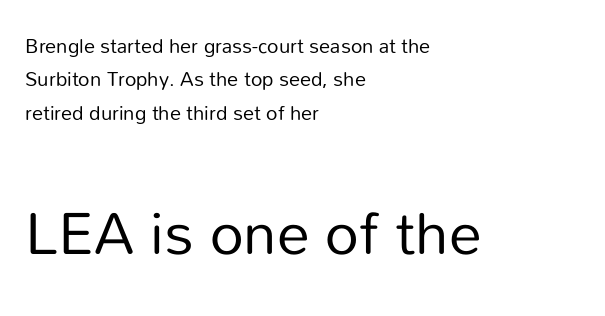
Q: Is the text bold? A: No.
Q: Is the text italic (slanted)? A: No, it is upright.
Q: Is the typeface a serif or a sans-serif typeface? A: Sans-serif.
Q: Is the text underlined? A: No.
Q: How is the paragraph aligned? A: Left-aligned.
Q: Is the spacing between letters normal or unusually wide? A: Normal.
Q: Is the spacing between lines tight, normal or loose? A: Normal.
Q: Which block of text is set in a larger size, the first (top) or the second (bottom)? A: The second (bottom) one.
Q: Width (condensed, normal, or wide)? A: Normal.
Q: Stroke contrast? A: Low.
Q: x-height? A: Medium.
Q: Monospaced? A: No.
